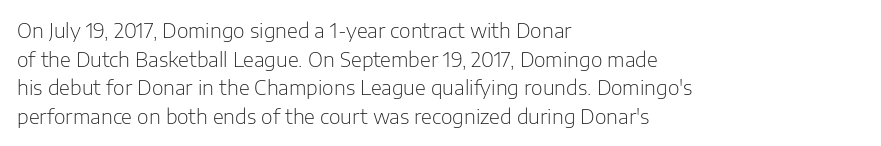
The image shows 20 px text type, upright; set left-aligned, normal line spacing (1.43x), normal letter spacing, not underlined.
